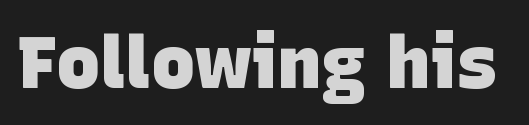
Q: Is the text bold? A: Yes.
Q: Is the typeface a serif or a sans-serif typeface? A: Sans-serif.
Q: Is the text underlined? A: No.
Q: Is the spacing between letters normal or unusually wide? A: Normal.
Q: Width (condensed, normal, or wide)? A: Normal.
Q: Stroke contrast? A: Low.
Q: x-height? A: Large.
Q: Monospaced? A: No.
